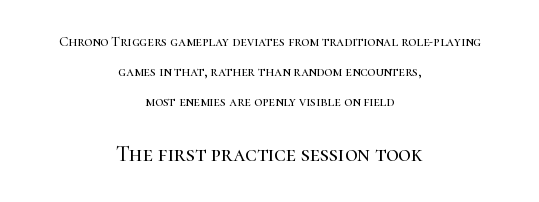
Each new line begins a long way beneath the previous one. Italic: no, the glyphs are upright roman. Here the second block reads like a headline and the first like body copy. Neither beginnings nor endings align; midpoints do. Is the letter spacing exaggerated? No — it looks like the ordinary default. This rendering features lettering with no underline.
